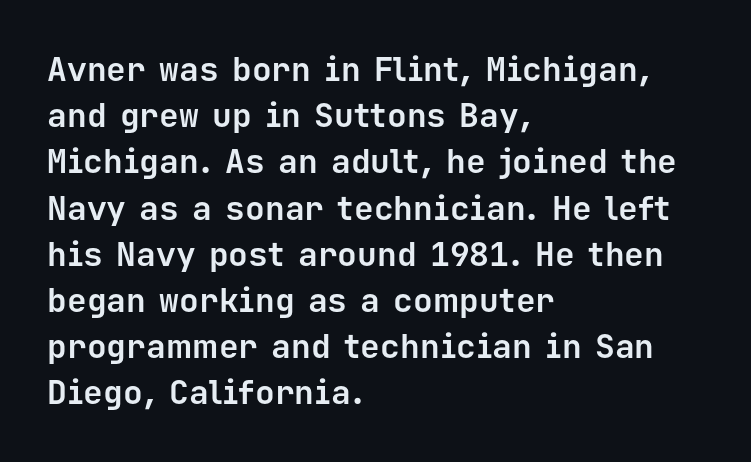
All the whitespace from short lines collects on the right. Is this a fixed-width face? Yes — each glyph sits in an identical cell. The strokes are fattened all the way to bold. Any mark beneath the type? The region is blank. Ascenders rise straight up at ninety degrees. Honestly, the row spacing looks completely unremarkable.
